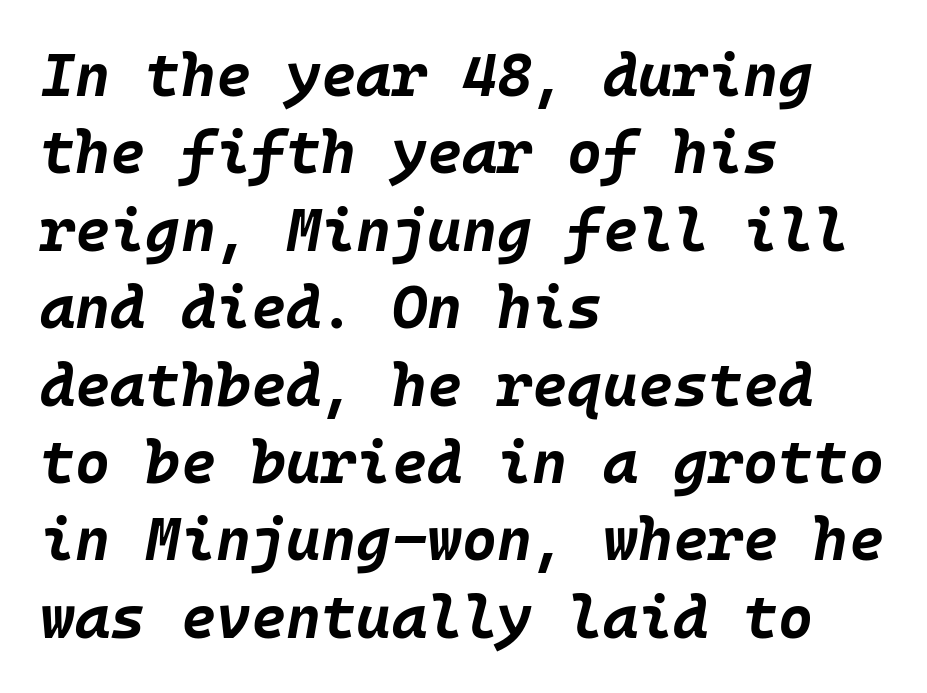
Q: Is the text bold? A: Yes.
Q: Is the text italic (slanted)? A: Yes, it leans right by about 10 degrees.
Q: Is the text underlined? A: No.
Q: How is the paragraph aligned? A: Left-aligned.
Q: Is the spacing between letters normal or unusually wide? A: Normal.
Q: Is the spacing between lines tight, normal or loose? A: Normal.
Q: Width (condensed, normal, or wide)? A: Normal.
Q: Stroke contrast? A: Low.
Q: x-height? A: Large.
